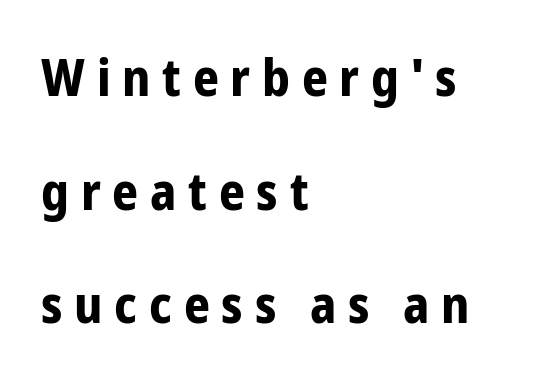
Decoration check: the copy has no underline. Compared with typical paragraphs, the rows here are farther apart. Quick note: not italic, upright. The type family on display is of the sans-serif kind. Typographic density is high because the face is bold. Here the glyphs are tracked loosely, breaking word shapes into spaced letters.
